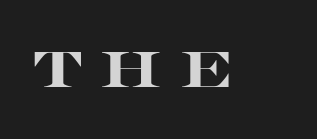
The image shows 51 px heavy, wide type, upright; set unusually wide letter spacing (+0.36 em), not underlined; high stroke contrast and a large x-height.
